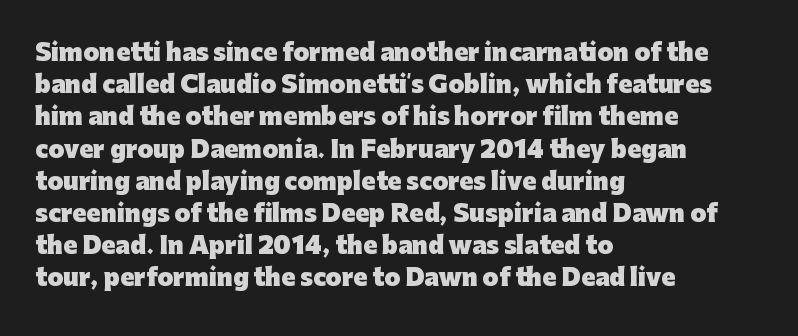
Q: Is the text bold? A: Yes.
Q: Is the text italic (slanted)? A: No, it is upright.
Q: Is the text underlined? A: No.
Q: How is the paragraph aligned? A: Left-aligned.
Q: Is the spacing between letters normal or unusually wide? A: Normal.
Q: Is the spacing between lines tight, normal or loose? A: Normal.
